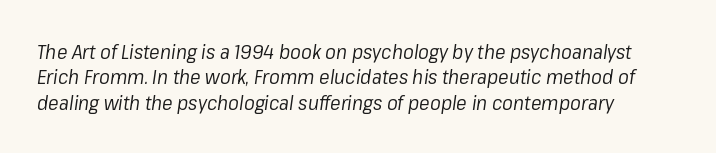
Glance below the letters and you will spot only blank space. Caption: standard tracking, unaltered. No extra ink here — the face is not bold. This block has exactly the height ordinary leading produces. Observe the lean: these are italic letterforms.
